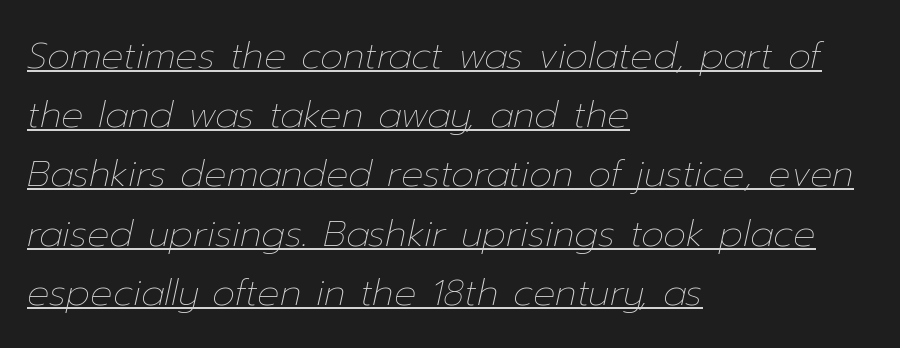
Check the space under the baseline: a stroke is drawn there. Each stroke keeps to a modest, everyday thickness or less. The face used here is proportionally spaced, like ordinary book or web type. Slanted lettering throughout. Regarding leading, the lines here are spaced in the standard way. Is the block centered? No — it sits flush against the left margin.
